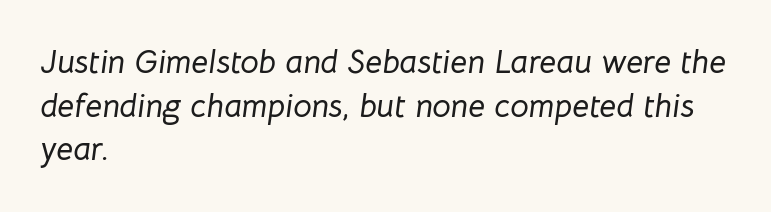
The image shows 33 px text type, italic (leaning right); set left-aligned, normal line spacing (1.32x), normal letter spacing, not underlined; low stroke contrast and a medium x-height.
